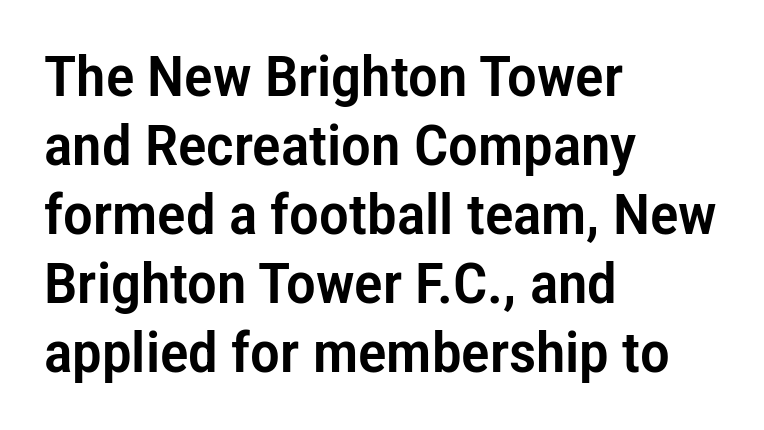
The image shows 56 px condensed sans-serif type, upright; set left-aligned, line spacing 1.23x, normal letter spacing, not underlined; low stroke contrast and a medium x-height.
